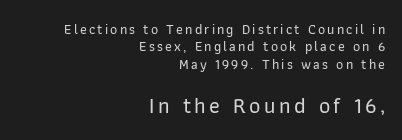
Posture: vertical. Check the space under the baseline: it is left empty. Scale increases going downward across the two blocks. Typeset ragged left — the right edge is the straight one.
